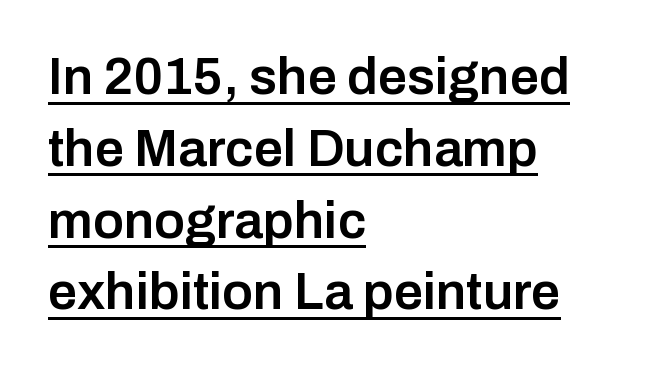
{"serif": "no", "italic": "no", "bold": "semi", "weight": "semibold", "width": "normal", "stroke_contrast": "low", "x_height": "medium", "monospaced": "no", "underline": "yes", "align": "left", "line_spacing": "normal", "line_spacing_ratio": 1.38, "letter_spacing": "normal", "letter_spacing_em": 0.0, "glyph_px": 52}
